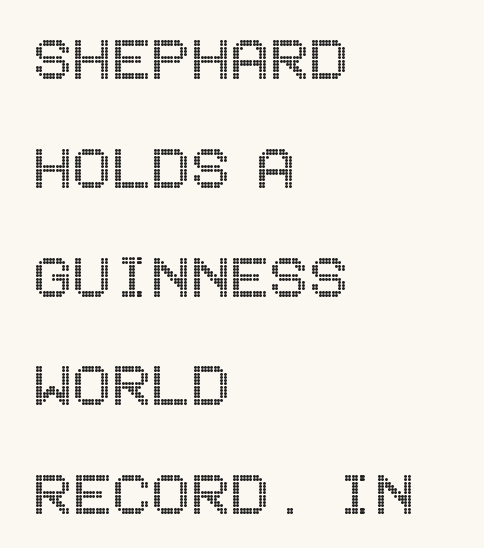
The image shows 73 px condensed type, upright; set left-aligned, normal line spacing (1.49x), normal letter spacing, not underlined; a large x-height.
